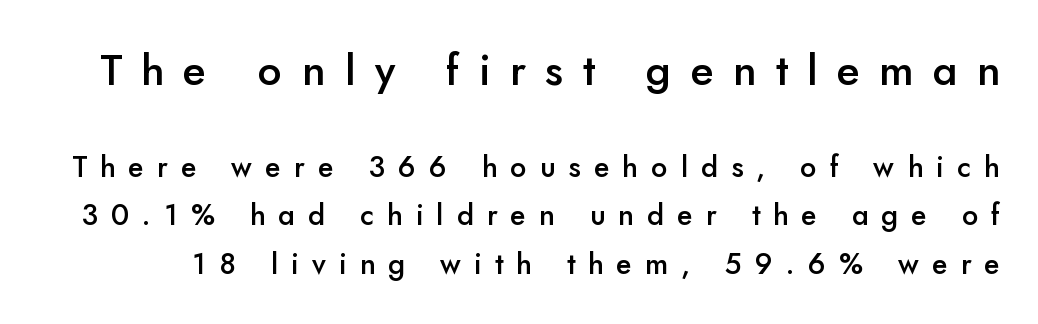
The letters are spread apart with noticeably loose tracking. The face used here appears at its bigger size in the upper chunk. Summary of weight: moderately heavy, a semibold. The face used here is proportionally spaced, like ordinary book or web type. Lines of text with bare space underneath.
